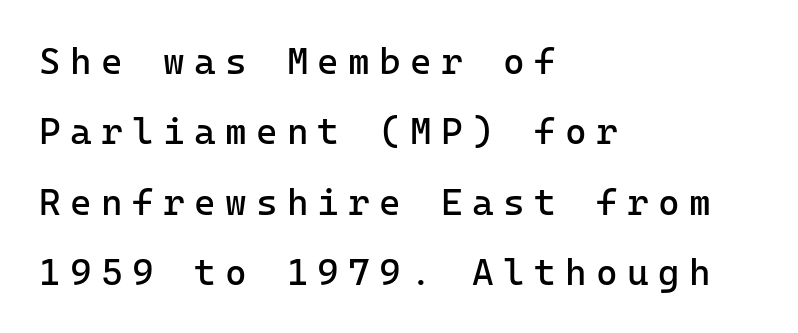
{"serif": "no", "italic": "no", "bold": "no", "weight": "regular", "width": "normal", "stroke_contrast": "low", "x_height": "medium", "underline": "no", "align": "left", "line_spacing": "loose", "line_spacing_ratio": 1.9, "letter_spacing": "wide", "letter_spacing_em": 0.25, "glyph_px": 37}
